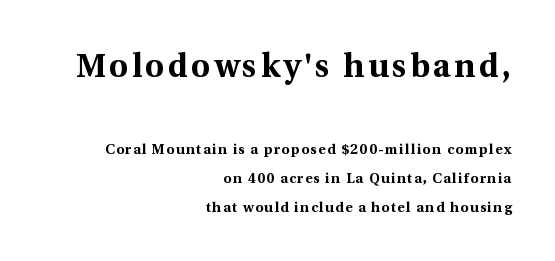
The image shows 33 px bold serif type, upright; set right-aligned, loose line spacing (2.1x), not underlined; the first (top) block is 2.36x larger; a medium x-height.
